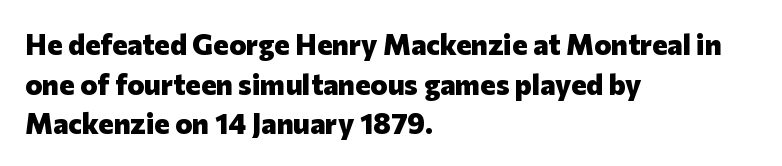
{"serif": "no", "italic": "no", "bold": "yes", "weight": "heavy", "width": "normal", "stroke_contrast": "low", "x_height": "medium", "monospaced": "no", "underline": "no", "align": "left", "line_spacing": "normal", "line_spacing_ratio": 1.37, "letter_spacing": "normal", "letter_spacing_em": 0.0, "glyph_px": 29}
